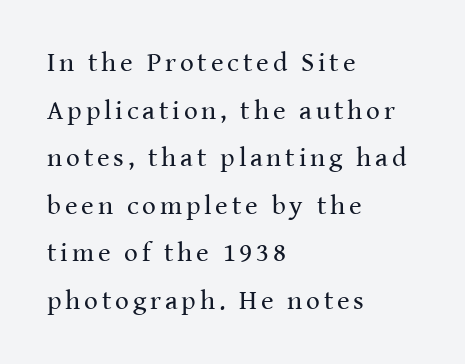
{"italic": "no", "bold": "no", "underline": "no", "align": "left", "line_spacing_ratio": 1.76, "glyph_px": 27}
